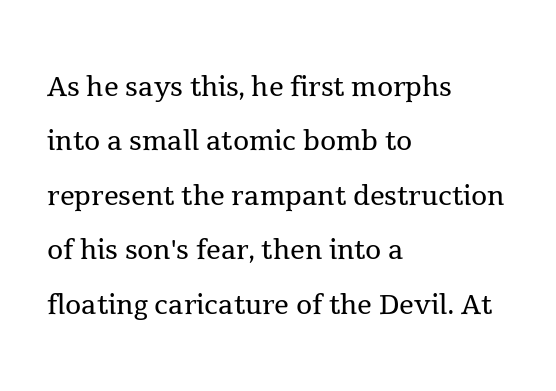
Q: Is the text bold? A: No.
Q: Is the text italic (slanted)? A: No, it is upright.
Q: Is the typeface a serif or a sans-serif typeface? A: Serif.
Q: Is the text underlined? A: No.
Q: How is the paragraph aligned? A: Left-aligned.
Q: Is the spacing between letters normal or unusually wide? A: Normal.
Q: Is the spacing between lines tight, normal or loose? A: Normal.
Q: Width (condensed, normal, or wide)? A: Normal.
Q: x-height? A: Medium.
Q: Monospaced? A: No.
